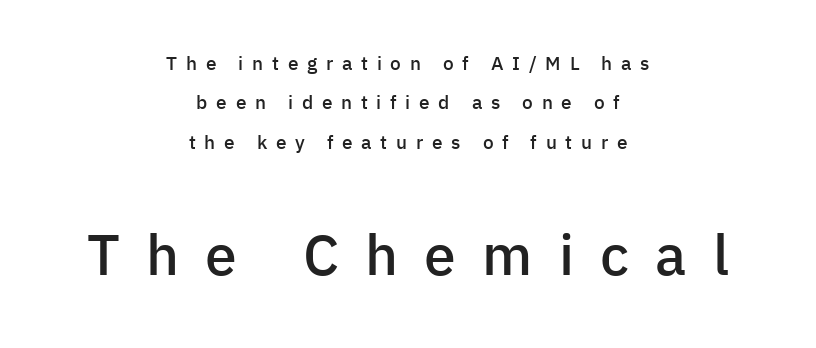
Q: Is the text bold? A: Semi-bold.
Q: Is the text italic (slanted)? A: No, it is upright.
Q: Is the typeface a serif or a sans-serif typeface? A: Sans-serif.
Q: Is the text underlined? A: No.
Q: How is the paragraph aligned? A: Centered.
Q: Is the spacing between letters normal or unusually wide? A: Unusually wide.
Q: Is the spacing between lines tight, normal or loose? A: Loose.
Q: Which block of text is set in a larger size, the first (top) or the second (bottom)? A: The second (bottom) one.
Q: Width (condensed, normal, or wide)? A: Normal.
Q: Stroke contrast? A: Low.
Q: x-height? A: Medium.
Q: Monospaced? A: No.
